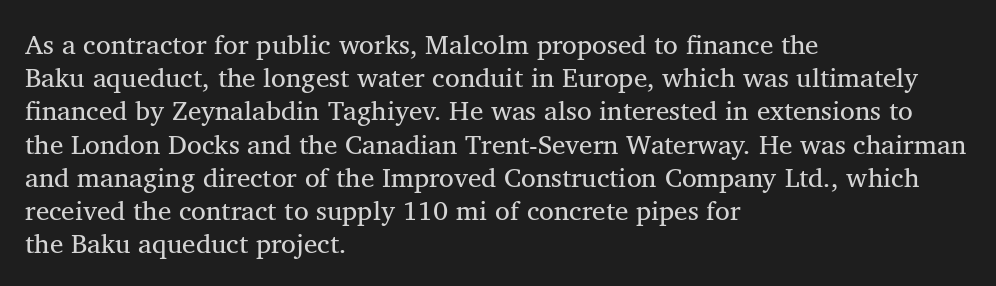
Q: Is the text bold? A: No.
Q: Is the text italic (slanted)? A: No, it is upright.
Q: Is the text underlined? A: No.
Q: How is the paragraph aligned? A: Left-aligned.
Q: Is the spacing between letters normal or unusually wide? A: Normal.
